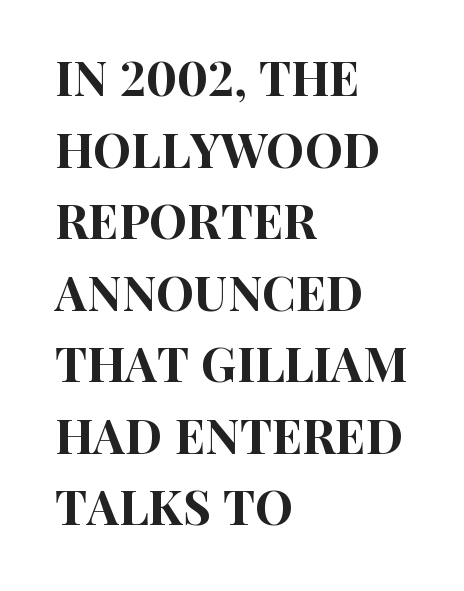
The image shows 48 px condensed sans-serif type, upright; set left-aligned, normal line spacing (1.49x), normal letter spacing, not underlined; high stroke contrast and a large x-height.
